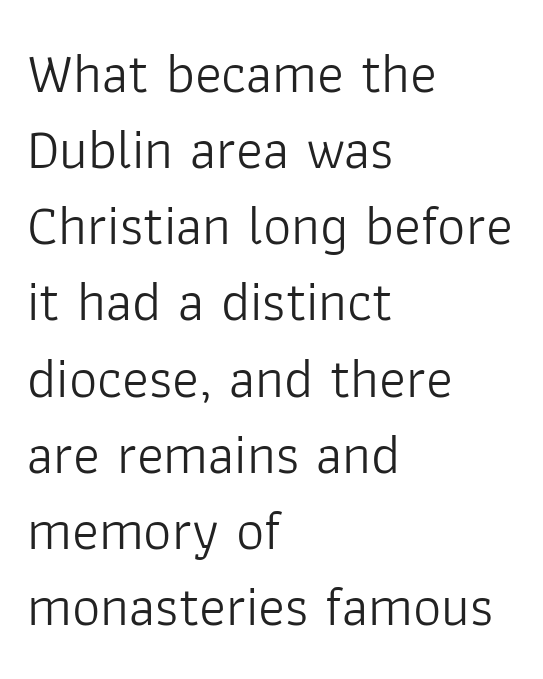
The image shows 56 px light sans-serif type, upright; set left-aligned, normal line spacing (1.36x), normal letter spacing, not underlined; low stroke contrast and a medium x-height.
